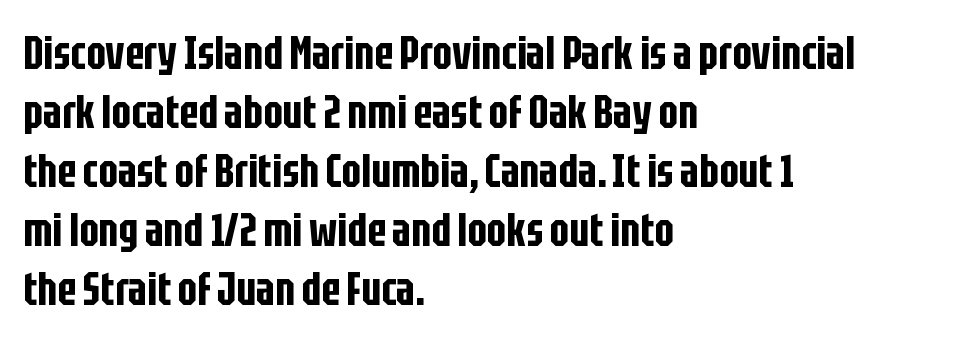
{"serif": "no", "italic": "no", "width": "condensed", "stroke_contrast": "low", "x_height": "large", "monospaced": "no", "underline": "no", "align": "left", "line_spacing": "normal", "line_spacing_ratio": 1.28, "letter_spacing": "normal", "letter_spacing_em": 0.0, "glyph_px": 46}
